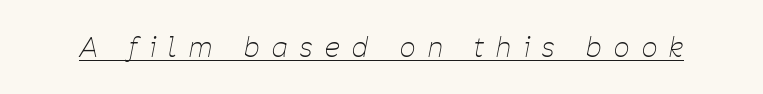
Quick note: underline on. Emphasis-style slanted type is in use. Think standard paragraph weight, or any step lighter than that. Glyph-to-glyph distance is far greater than everyday printed text.
